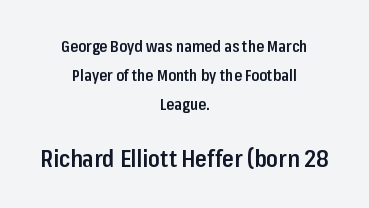
Q: Is the text bold? A: Semi-bold.
Q: Is the text italic (slanted)? A: No, it is upright.
Q: Is the text underlined? A: No.
Q: How is the paragraph aligned? A: Centered.
Q: Is the spacing between letters normal or unusually wide? A: Normal.
Q: Which block of text is set in a larger size, the first (top) or the second (bottom)? A: The second (bottom) one.
